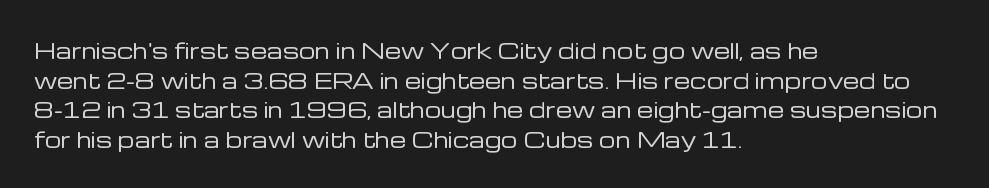
{"italic": "no", "bold": "no", "underline": "no", "align": "left", "line_spacing": "normal", "line_spacing_ratio": 1.41, "letter_spacing": "normal", "letter_spacing_em": 0.0, "glyph_px": 21}
